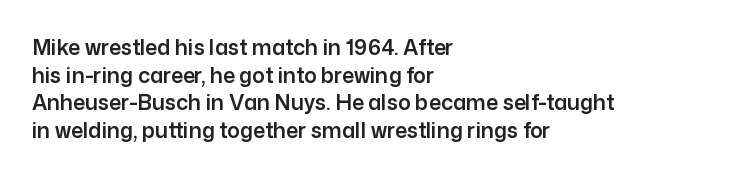
Every character sits straight up, as roman type does. Decoration check: the copy has no underline. A normal amount of white space separates one row of letters from the next. The passage shown has conventional tracking throughout.
